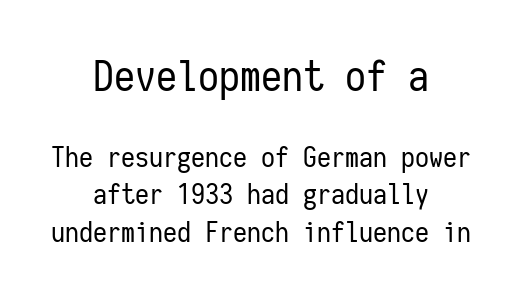
{"serif": "no", "italic": "no", "bold": "no", "weight": "regular", "width": "condensed", "stroke_contrast": "low", "x_height": "medium", "monospaced": "yes", "underline": "no", "align": "center", "line_spacing": "normal", "line_spacing_ratio": 1.34, "letter_spacing": "normal", "letter_spacing_em": 0.0, "larger_block": "first", "size_ratio": 1.5, "glyph_px": 42}
